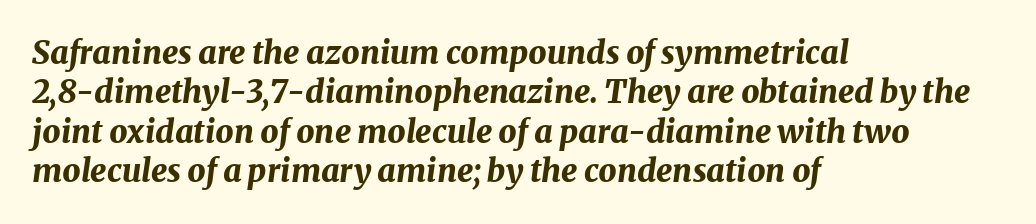
Glyph-to-glyph distance matches everyday printed text. No word sits above an underline. These lines are rendered in a variable-pitch font. The specimen reads as italic at a glance. Bold? Absolutely — the strokes are thick and heavy. In CSS terms this would be text-align: left.
